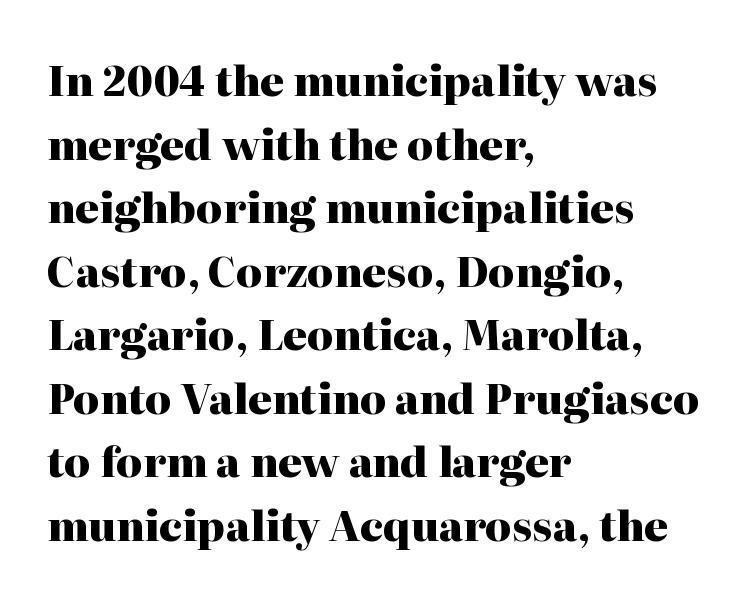
{"serif": "yes", "italic": "no", "bold": "yes", "weight": "heavy", "width": "normal", "stroke_contrast": "high", "x_height": "medium", "monospaced": "no", "underline": "no", "align": "left", "line_spacing": "normal", "line_spacing_ratio": 1.55, "letter_spacing": "normal", "letter_spacing_em": 0.0, "glyph_px": 41}
